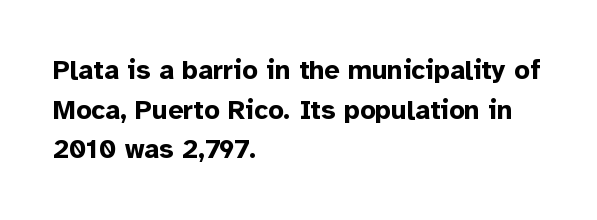
The image shows 27 px bold type, upright; set left-aligned, normal line spacing (1.47x), normal letter spacing, not underlined.
